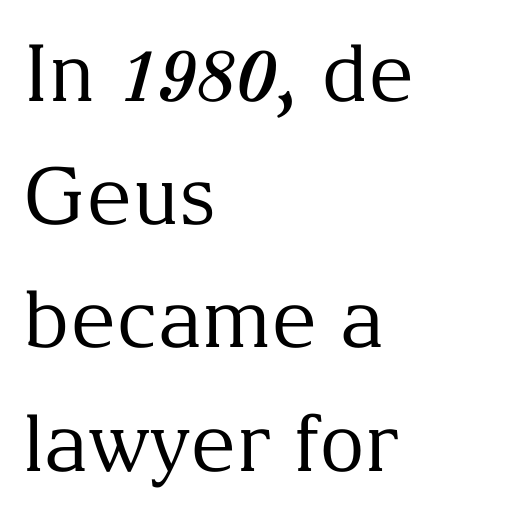
Q: Is the text bold? A: No.
Q: Is the text italic (slanted)? A: No, it is upright.
Q: Is the typeface a serif or a sans-serif typeface? A: Serif.
Q: Is the text underlined? A: No.
Q: How is the paragraph aligned? A: Left-aligned.
Q: Is the spacing between letters normal or unusually wide? A: Normal.
Q: Is the spacing between lines tight, normal or loose? A: Normal.
Q: Width (condensed, normal, or wide)? A: Normal.
Q: Stroke contrast? A: Medium.
Q: x-height? A: Medium.
Q: Monospaced? A: No.
